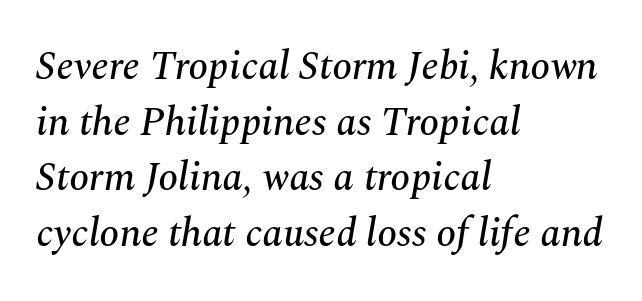
The image shows 40 px serif type, italic (leaning right); set left-aligned, normal line spacing (1.39x), normal letter spacing, not underlined; medium stroke contrast and a medium x-height.
